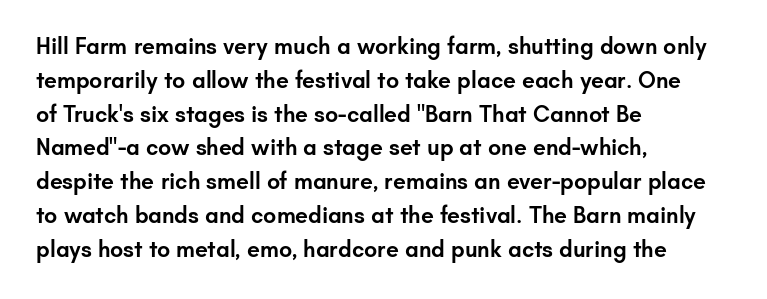
Upright lettering throughout. Reading down the block, your eye returns to a fixed left position each line. Strokes here are thickened, but only to semibold level. Evenly set lines give the paragraph a standard silhouette. Standard letterfit; no display-style spreading of the glyphs. Clear beneath every line of the passage.
